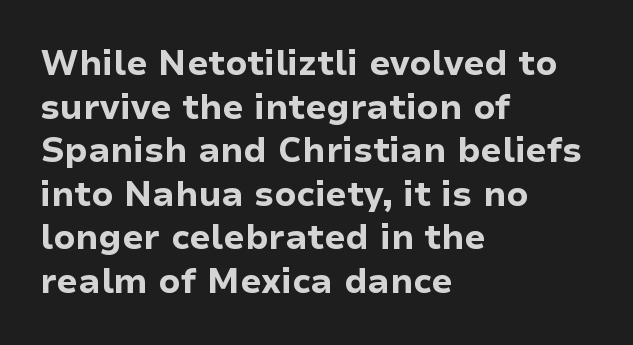
Q: Is the text bold? A: Yes.
Q: Is the text italic (slanted)? A: No, it is upright.
Q: Is the typeface a serif or a sans-serif typeface? A: Sans-serif.
Q: Is the text underlined? A: No.
Q: How is the paragraph aligned? A: Left-aligned.
Q: Is the spacing between letters normal or unusually wide? A: Normal.
Q: Is the spacing between lines tight, normal or loose? A: Normal.
Q: Width (condensed, normal, or wide)? A: Normal.
Q: Stroke contrast? A: Low.
Q: x-height? A: Medium.
Q: Monospaced? A: No.
